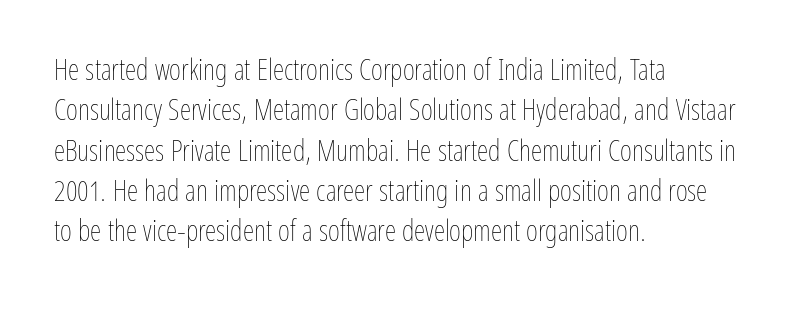
Glyph-to-glyph distance matches everyday printed text. Does the leading feel generous? No, just average. The passage is arranged the way most books set body copy — flush left. The rendering uses natural spacing where letterforms have individual widths. Stem width sits at or under what a default text font uses.
